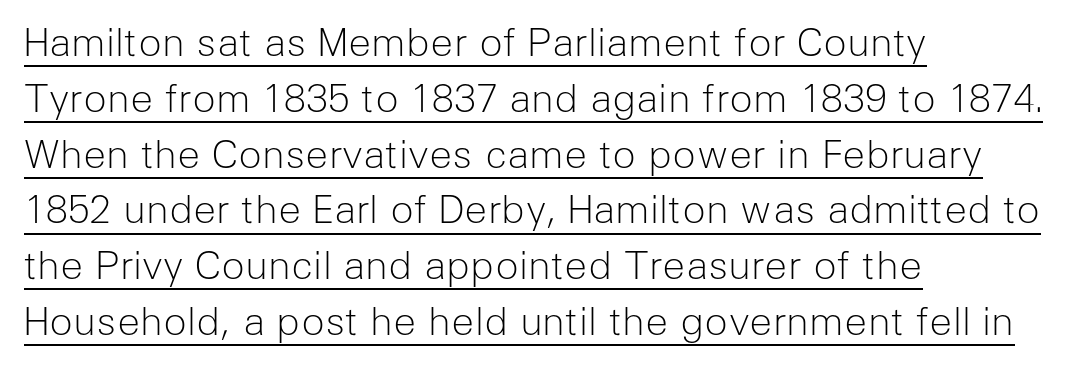
The letters sit at their default tracking, neither squeezed nor spread. Glance below the letters and you will spot a drawn line. Where is the straight margin? On the left. The designer went with a sans here, leaving each stem footless.
